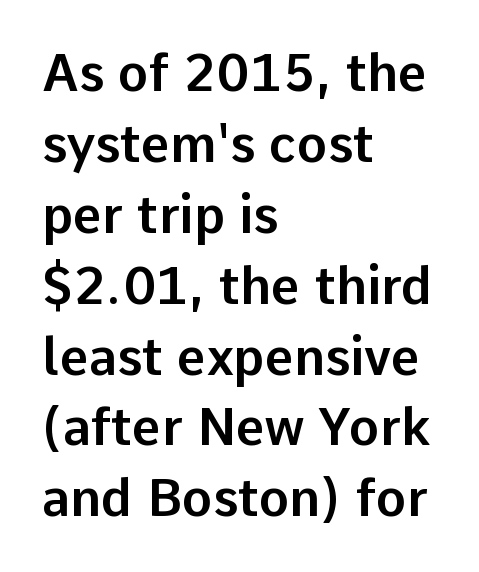
{"serif": "no", "italic": "no", "width": "normal", "stroke_contrast": "low", "x_height": "medium", "monospaced": "no", "underline": "no", "align": "left", "line_spacing": "normal", "line_spacing_ratio": 1.39, "letter_spacing": "normal", "letter_spacing_em": 0.0, "glyph_px": 51}
